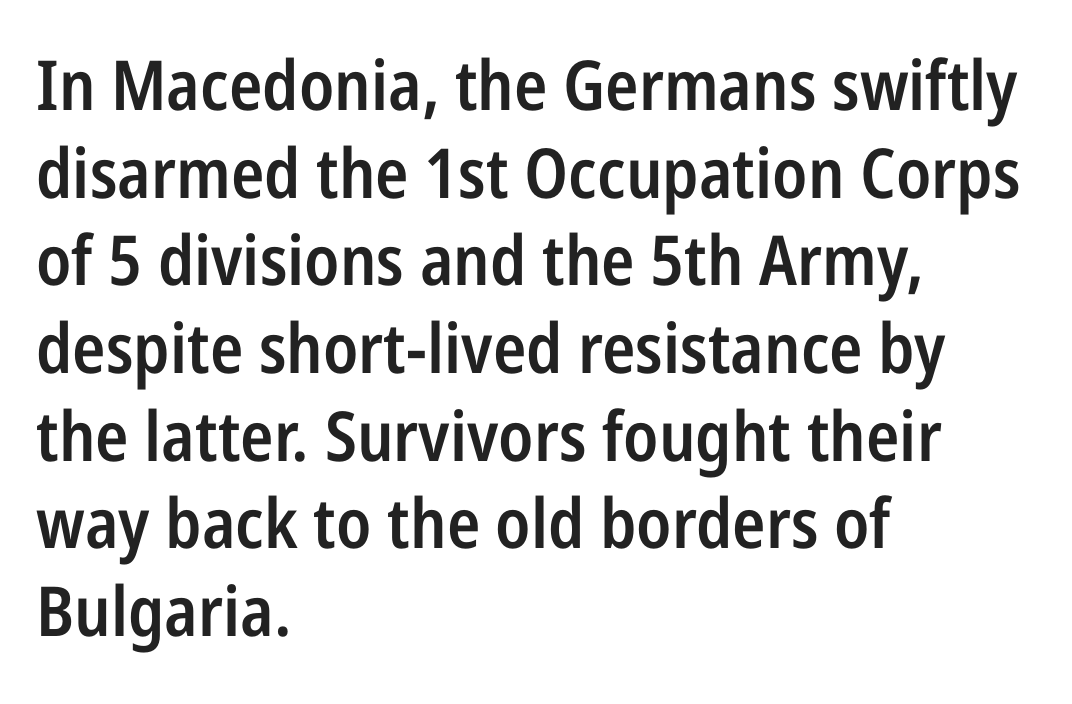
The image shows 69 px semibold, condensed sans-serif type, upright; set left-aligned, normal line spacing (1.27x), normal letter spacing, not underlined; low stroke contrast and a medium x-height.
